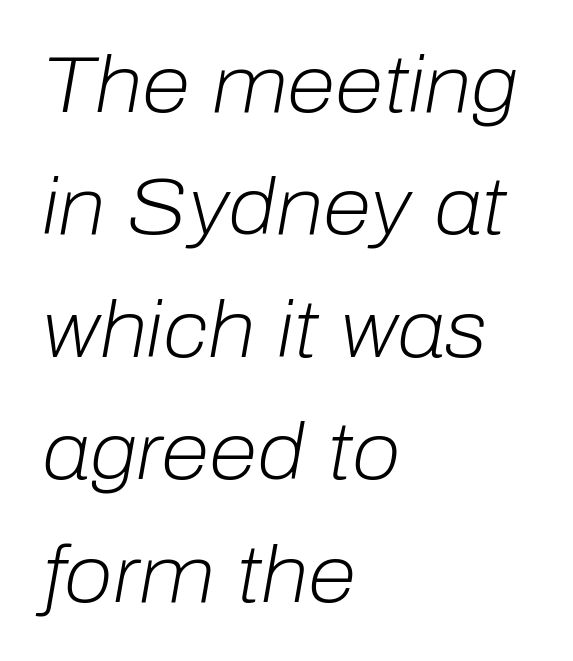
Students, note that the glyphs here touch the page at normal intervals. The lines sit at an ordinary, default distance from one another. Stems and bowls with no extra thickness — not bold. Looking at the ascenders, they clearly lean. Beneath every word, the page is bare.
